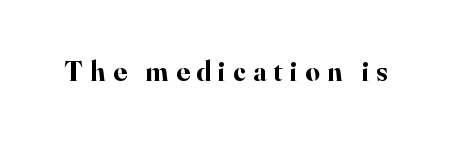
Do the letters lean? They stand straight. The letters are spread apart with noticeably loose tracking. Yep, those are serifs on the letters. Varying glyph widths throughout — classic text-font behaviour. In terms of weight, the rendering is a true, heavy bold.
